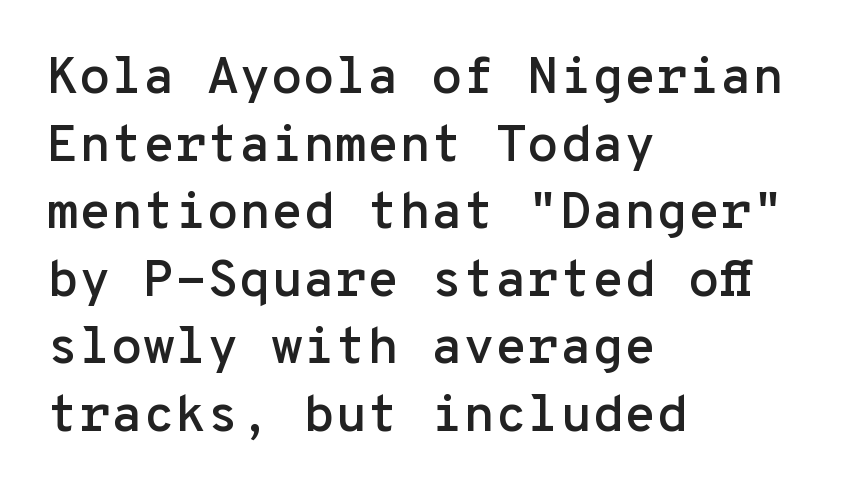
{"serif": "no", "italic": "no", "width": "normal", "stroke_contrast": "low", "x_height": "medium", "monospaced": "yes", "underline": "no", "align": "left", "line_spacing": "normal", "line_spacing_ratio": 1.3, "letter_spacing": "normal", "letter_spacing_em": 0.0, "glyph_px": 52}
